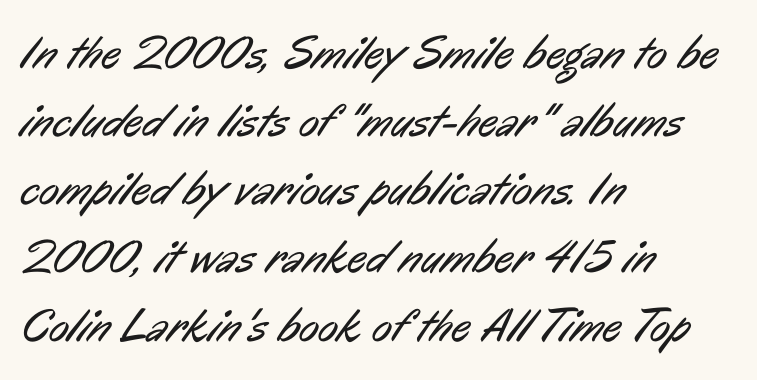
The specimen omits any rule beneath the text block's lines. Check where the strokes stop: nothing finishes them off — pure sans. This sample has the flowing, uneven cadence of proportional lettering. You could call the tracking neutral — neither tight nor loose. Is there much room between lines? A standard amount, neither cramped nor airy.
